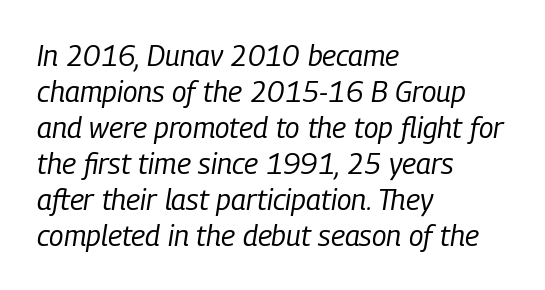
Heaviness? Minimal to ordinary, like unemphasized prose. Underlining? Definitely not there. Does the copy run flush right? No — it runs flush left. The passage shown has conventional tracking throughout. Varying glyph widths throughout — classic text-font behaviour. Every character sits at an angle, as italics do.
